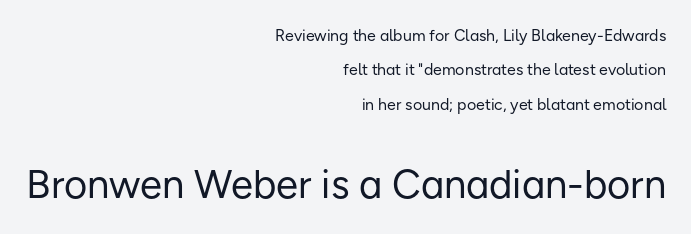
The image shows 40 px regular-weight sans-serif type, upright; set right-aligned, loose line spacing (2.15x), normal letter spacing, not underlined; the second (bottom) block is 2.5x larger; low stroke contrast and a medium x-height.
